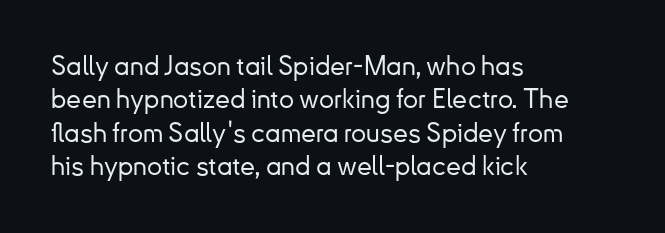
Q: Is the text italic (slanted)? A: No, it is upright.
Q: Is the text underlined? A: No.
Q: How is the paragraph aligned? A: Left-aligned.
Q: Is the spacing between letters normal or unusually wide? A: Normal.
